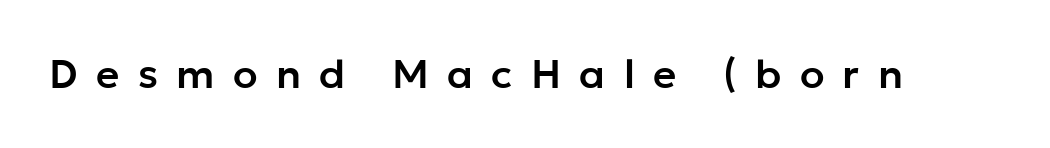
{"serif": "no", "italic": "no", "width": "normal", "stroke_contrast": "low", "x_height": "medium", "monospaced": "no", "underline": "no", "letter_spacing": "wide", "letter_spacing_em": 0.46, "glyph_px": 40}
